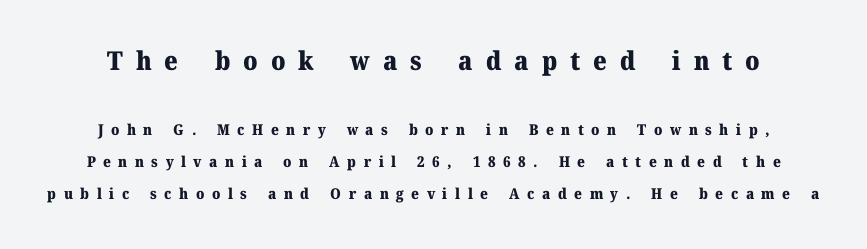
Q: Is the text bold? A: Yes.
Q: Is the text italic (slanted)? A: No, it is upright.
Q: Is the text underlined? A: No.
Q: Is the spacing between letters normal or unusually wide? A: Unusually wide.
Q: Is the spacing between lines tight, normal or loose? A: Loose.
Q: Which block of text is set in a larger size, the first (top) or the second (bottom)? A: The first (top) one.
